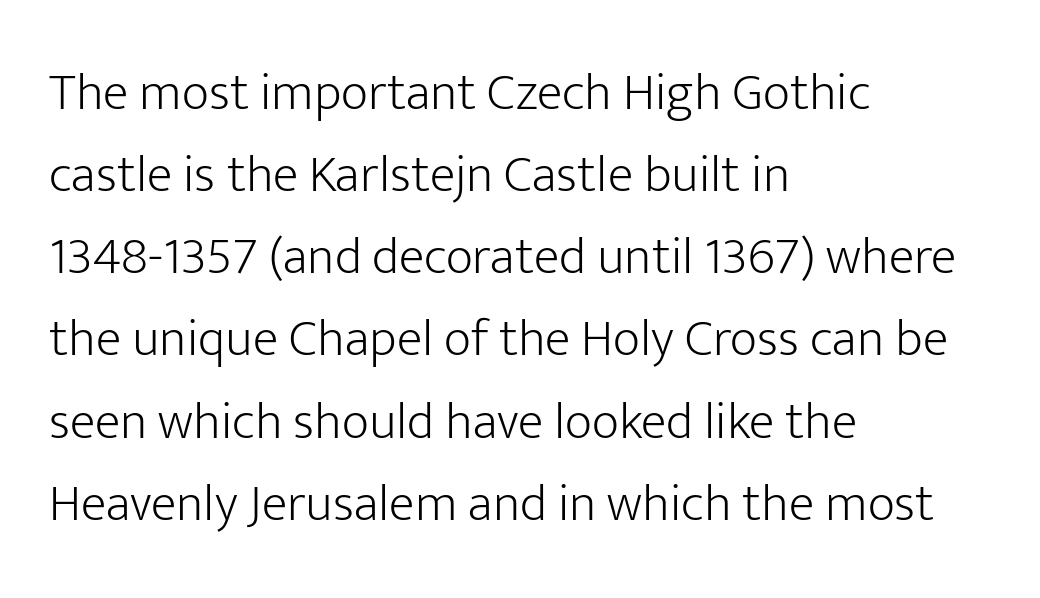
In terms of letterspacing, this is plain default setting. How would I describe the line gaps? Plain and ordinary. Posture: straight, roman, zero tilt. The area under the type is left untouched. Grotesque or geometric, the face here clearly has no serifs.
